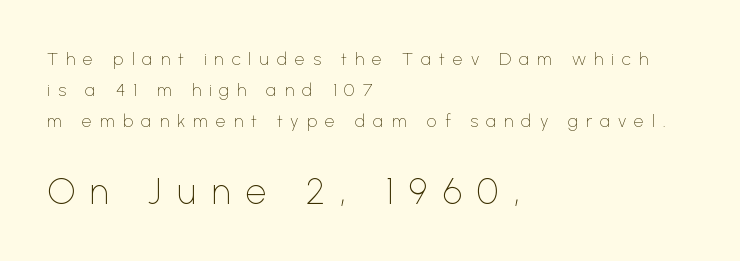
The image shows 36 px thin sans-serif type, upright; set left-aligned, line spacing 1.73x, unusually wide letter spacing (+0.43 em), not underlined; the second (bottom) block is 2.0x larger; low stroke contrast and a medium x-height.
